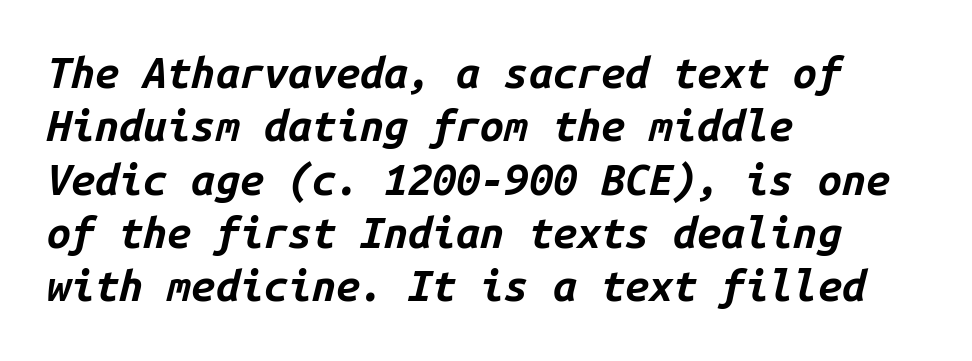
The image shows 43 px bold type, italic (leaning right), monospaced; set left-aligned, line spacing 1.24x, normal letter spacing, not underlined; low stroke contrast and a medium x-height.
